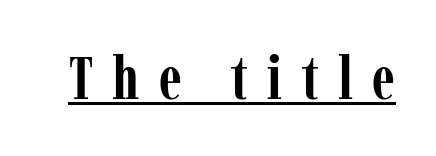
Inter-character spacing is expanded well beyond the font's built-in metrics. The characters look thick and weighty, a clear bold. Underlining? Definitely there. Observe the serifs anchoring each vertical stroke in this sample.
